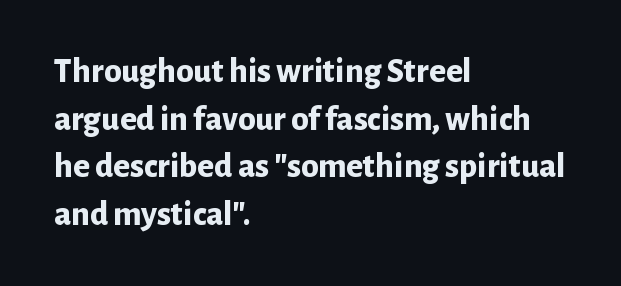
{"serif": "no", "italic": "no", "bold": "yes", "weight": "bold", "width": "normal", "stroke_contrast": "low", "x_height": "medium", "monospaced": "no", "underline": "no", "align": "left", "line_spacing": "normal", "line_spacing_ratio": 1.36, "letter_spacing": "normal", "letter_spacing_em": 0.0, "glyph_px": 35}
